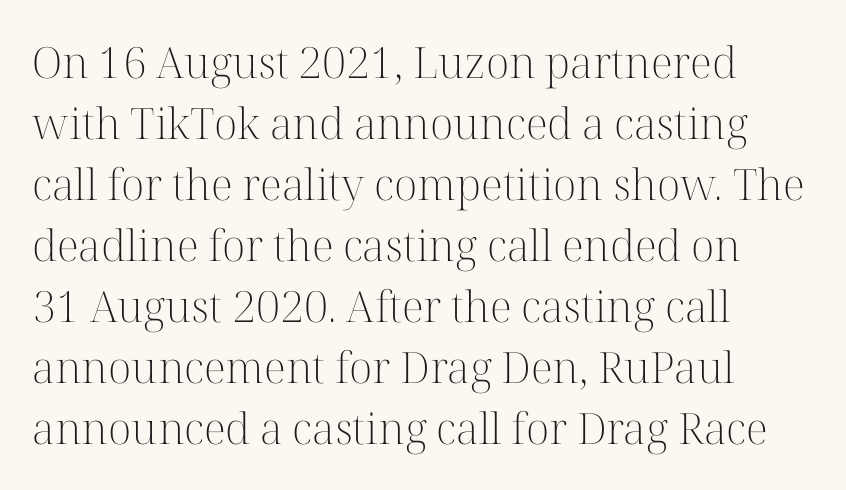
The image shows 43 px light serif type, upright; set left-aligned, normal line spacing (1.42x), normal letter spacing, not underlined; high stroke contrast and a medium x-height.
